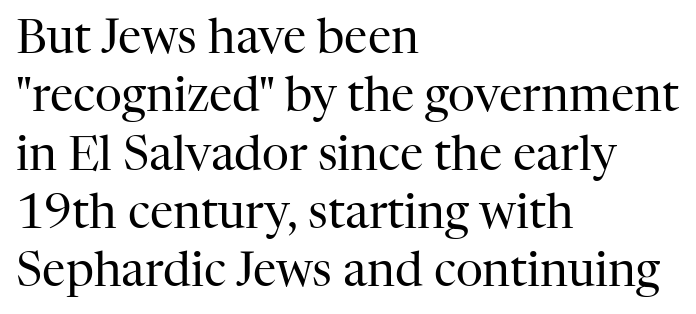
{"serif": "yes", "italic": "no", "bold": "no", "weight": "regular", "width": "normal", "stroke_contrast": "high", "x_height": "medium", "monospaced": "no", "underline": "no", "align": "left", "line_spacing_ratio": 1.24, "letter_spacing": "normal", "letter_spacing_em": 0.0, "glyph_px": 47}
